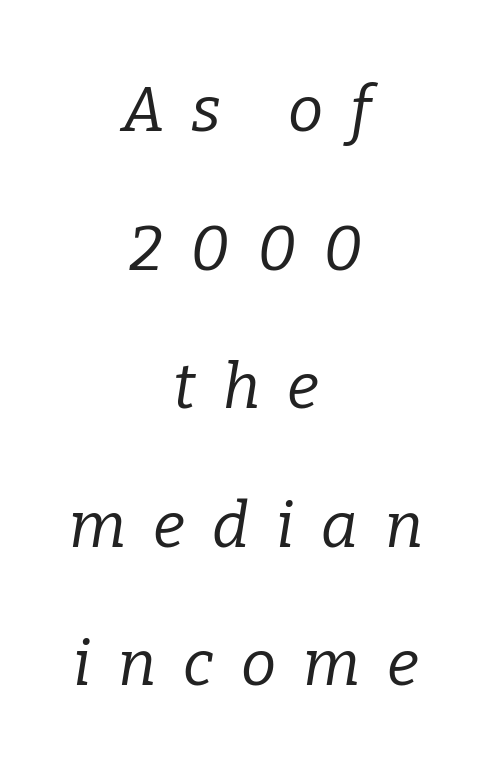
Q: Is the text bold? A: No.
Q: Is the text italic (slanted)? A: Yes, it leans right by about 9 degrees.
Q: Is the typeface a serif or a sans-serif typeface? A: Serif.
Q: Is the text underlined? A: No.
Q: How is the paragraph aligned? A: Centered.
Q: Is the spacing between letters normal or unusually wide? A: Unusually wide.
Q: Is the spacing between lines tight, normal or loose? A: Loose.
Q: Width (condensed, normal, or wide)? A: Normal.
Q: Stroke contrast? A: Low.
Q: x-height? A: Medium.
Q: Monospaced? A: No.
